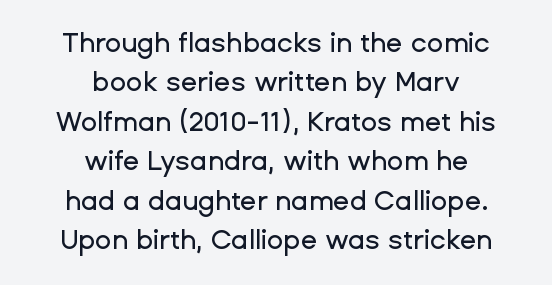
Standard letterfit; no display-style spreading of the glyphs. These lines stack symmetrically, like a column narrowing and widening about its center. Only glyphs here, with clear space below each row. Line spacing here is normal.
